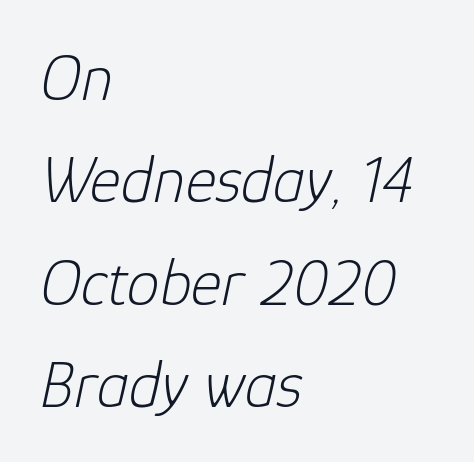
The image shows 66 px light type, italic (leaning right); set left-aligned, normal line spacing (1.55x), normal letter spacing, not underlined; low stroke contrast and a medium x-height.
